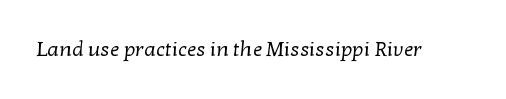
{"bold": "no", "underline": "no", "letter_spacing": "normal", "letter_spacing_em": 0.0, "glyph_px": 21}
